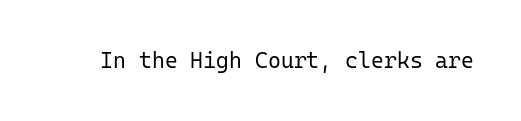
The image shows 22 px text type, upright; set normal letter spacing, not underlined.
